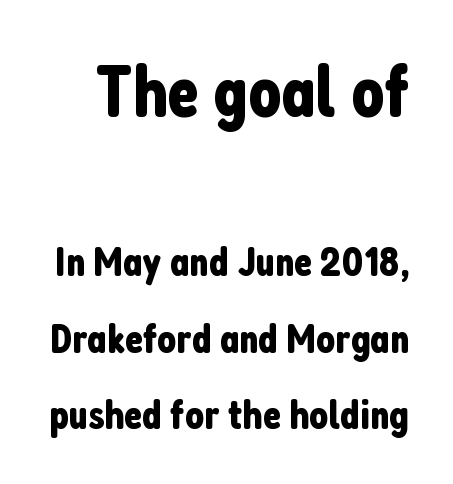
The letters advance in unequal steps, a hallmark of proportional type. Does the lettering tilt? It doesn't — this is upright. A bare baseline throughout the passage. Serifs: no, the terminals of the letterforms are clean.
